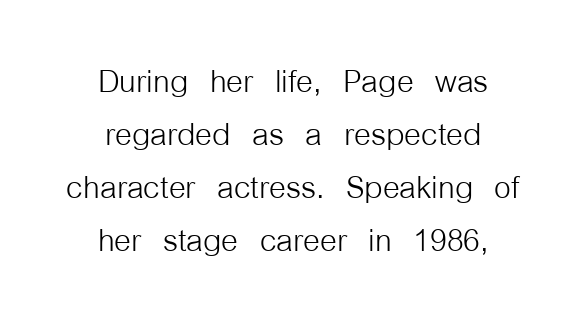
Q: Is the text bold? A: No.
Q: Is the text italic (slanted)? A: No, it is upright.
Q: Is the typeface a serif or a sans-serif typeface? A: Sans-serif.
Q: Is the text underlined? A: No.
Q: How is the paragraph aligned? A: Centered.
Q: Is the spacing between letters normal or unusually wide? A: Normal.
Q: Width (condensed, normal, or wide)? A: Condensed.
Q: Stroke contrast? A: Low.
Q: x-height? A: Medium.
Q: Monospaced? A: No.
